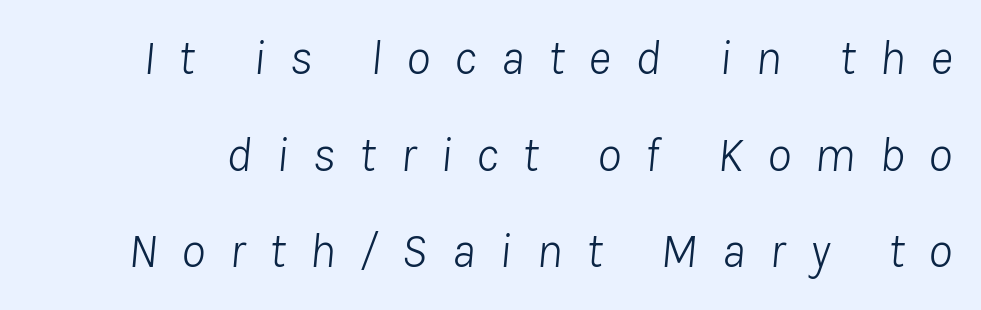
{"italic": "yes", "lean": "right", "slant_degrees": 8, "bold": "no", "weight": "light", "width": "normal", "stroke_contrast": "low", "x_height": "medium", "monospaced": "no", "underline": "no", "line_spacing": "loose", "line_spacing_ratio": 1.97, "letter_spacing": "wide", "letter_spacing_em": 0.49, "glyph_px": 49}
